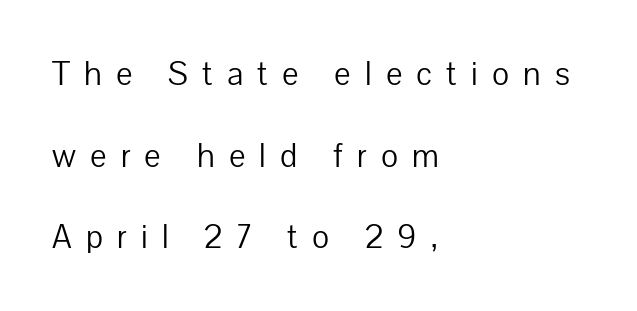
The passage shown is typed in a proportional face where columns would drift. How would I describe the line gaps? Wide and relaxed. Nobody drew a line under any word here. Stroke terminals: plain, sans-serif. Someone cranked the tracking dial way up on this one. Notice how the stems are strictly vertical — no italics here.
